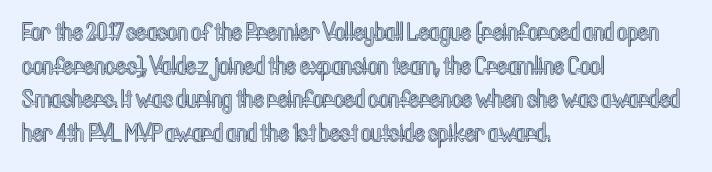
{"italic": "no", "underline": "no", "align": "left", "line_spacing": "normal", "line_spacing_ratio": 1.35, "letter_spacing": "normal", "letter_spacing_em": 0.0, "glyph_px": 25}
